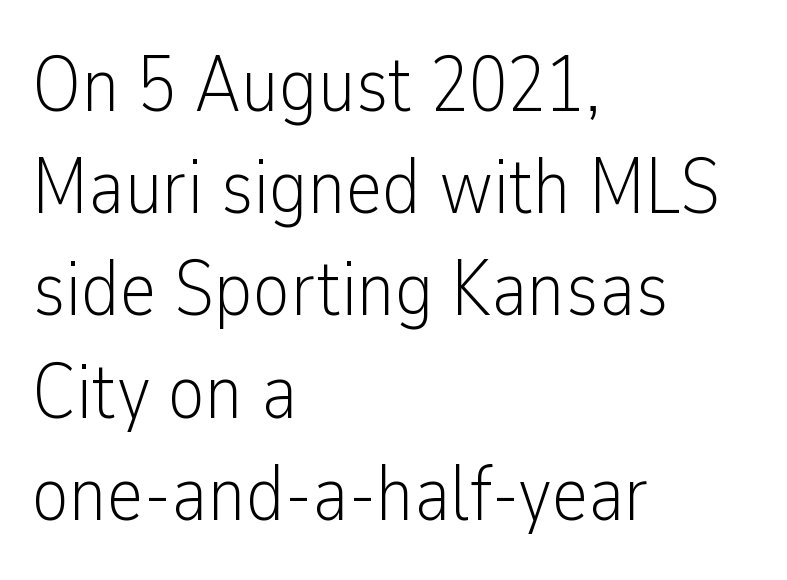
The image shows 78 px light, condensed sans-serif type, upright; set left-aligned, normal line spacing (1.31x), normal letter spacing, not underlined; low stroke contrast and a medium x-height.
